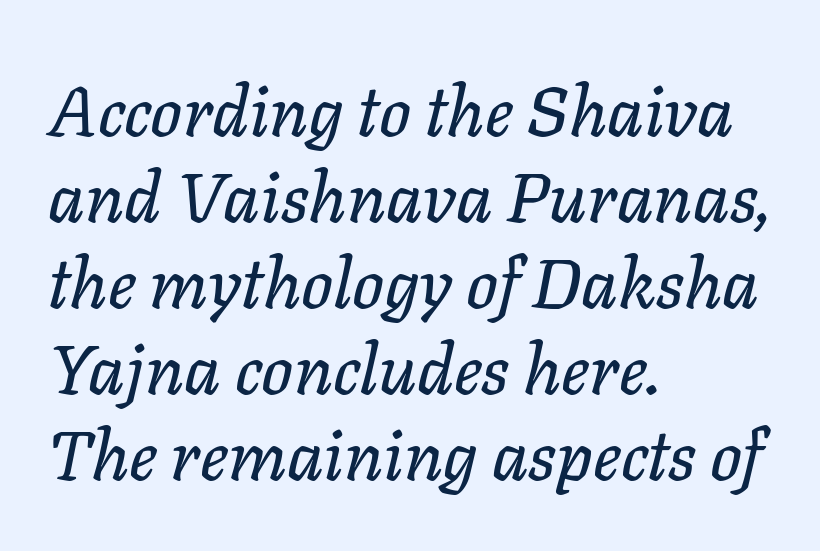
The image shows 70 px text type, italic (leaning right); set left-aligned, line spacing 1.23x, normal letter spacing, not underlined; low stroke contrast and a medium x-height.
